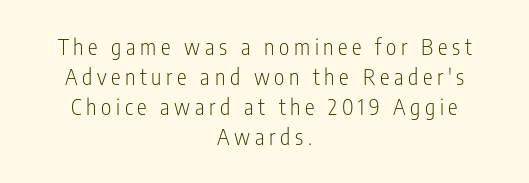
{"italic": "no", "bold": "no", "underline": "no", "align": "center", "line_spacing": "normal", "line_spacing_ratio": 1.37, "letter_spacing": "wide", "letter_spacing_em": 0.21, "glyph_px": 22}
